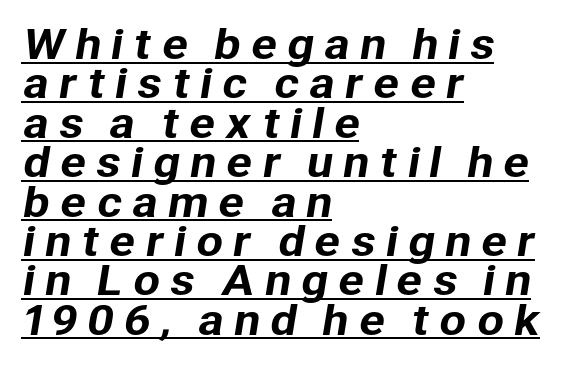
The image shows 39 px sans-serif type; set left-aligned, tight line spacing (1.01x), unusually wide letter spacing (+0.24 em), underlined; low stroke contrast and a medium x-height.
